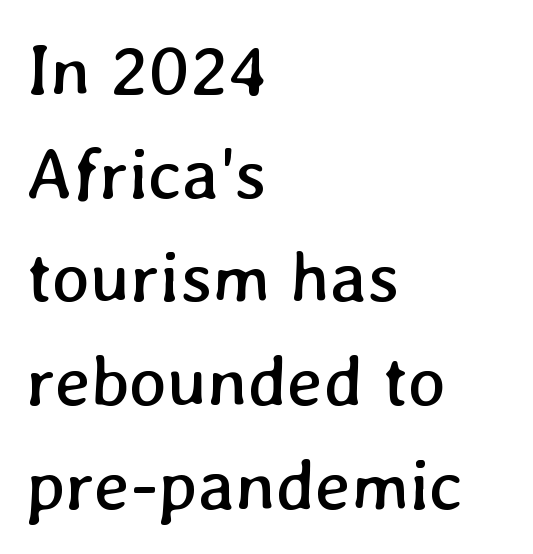
The face used here is proportionally spaced, like ordinary book or web type. Summary of vertical rhythm: regular, with standard interline spacing. Just letters on the line, the space beneath them empty. The line texture is even and compact thanks to regular tracking.
